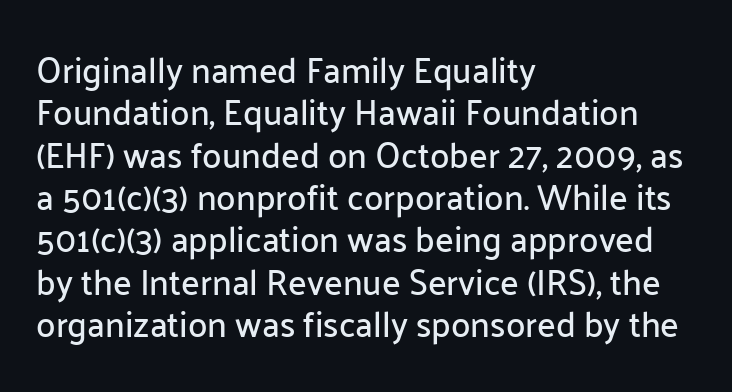
Q: Is the text italic (slanted)? A: No, it is upright.
Q: Is the typeface a serif or a sans-serif typeface? A: Sans-serif.
Q: Is the text underlined? A: No.
Q: How is the paragraph aligned? A: Left-aligned.
Q: Is the spacing between letters normal or unusually wide? A: Normal.
Q: Width (condensed, normal, or wide)? A: Normal.
Q: Stroke contrast? A: Low.
Q: x-height? A: Medium.
Q: Monospaced? A: No.
